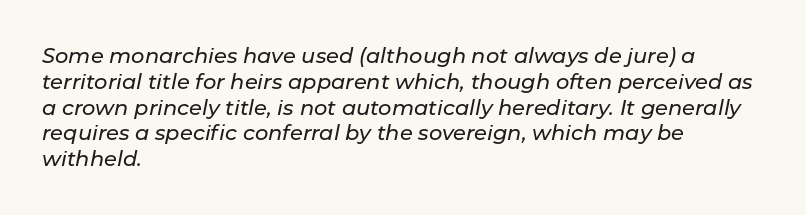
Q: Is the text italic (slanted)? A: Yes, it leans right by about 11 degrees.
Q: Is the text underlined? A: No.
Q: How is the paragraph aligned? A: Left-aligned.
Q: Is the spacing between letters normal or unusually wide? A: Normal.
